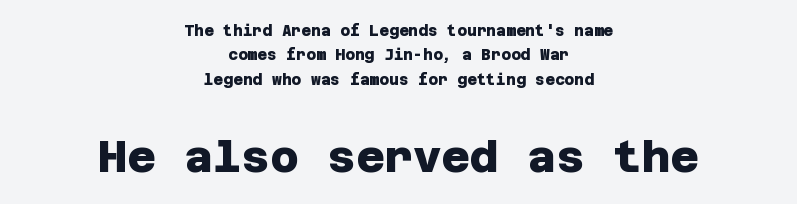
{"serif": "no", "bold": "yes", "weight": "heavy", "width": "normal", "stroke_contrast": "low", "x_height": "large", "underline": "no", "align": "center", "line_spacing": "normal", "line_spacing_ratio": 1.63, "letter_spacing": "normal", "letter_spacing_em": 0.0, "larger_block": "second", "size_ratio": 2.93, "glyph_px": 44}
